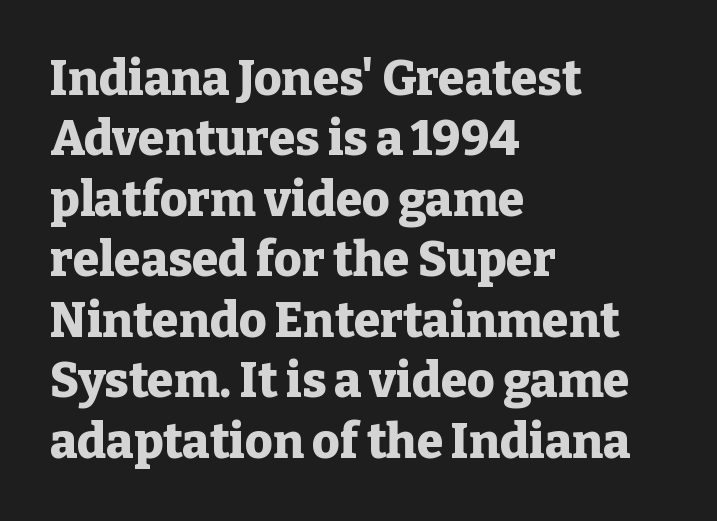
{"serif": "yes", "italic": "no", "bold": "yes", "weight": "heavy", "width": "normal", "stroke_contrast": "low", "x_height": "medium", "monospaced": "no", "underline": "no", "align": "left", "line_spacing": "normal", "line_spacing_ratio": 1.26, "letter_spacing": "normal", "letter_spacing_em": 0.0, "glyph_px": 48}
